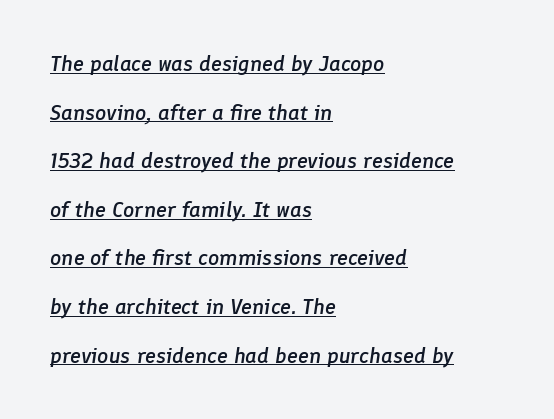
The image shows 22 px text type, italic (leaning right); set left-aligned, loose line spacing (2.21x), normal letter spacing, underlined.
